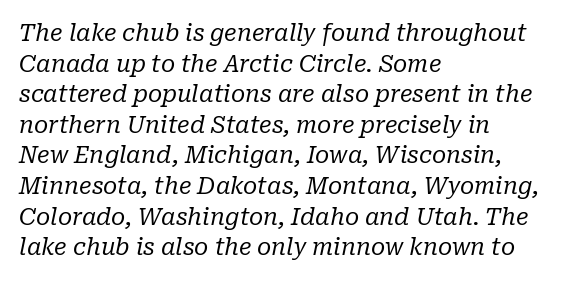
Q: Is the text bold? A: No.
Q: Is the text italic (slanted)? A: Yes, it leans right by about 10 degrees.
Q: Is the text underlined? A: No.
Q: How is the paragraph aligned? A: Left-aligned.
Q: Is the spacing between letters normal or unusually wide? A: Normal.
Q: Is the spacing between lines tight, normal or loose? A: Normal.
